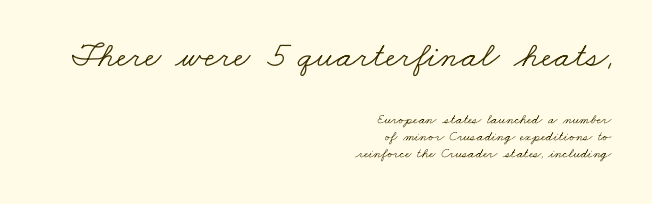
{"serif": "yes", "bold": "no", "weight": "light", "width": "wide", "stroke_contrast": "low", "x_height": "small", "monospaced": "no", "underline": "no", "align": "right", "line_spacing_ratio": 1.21, "letter_spacing": "normal", "letter_spacing_em": 0.0, "larger_block": "first", "size_ratio": 2.57, "glyph_px": 36}
